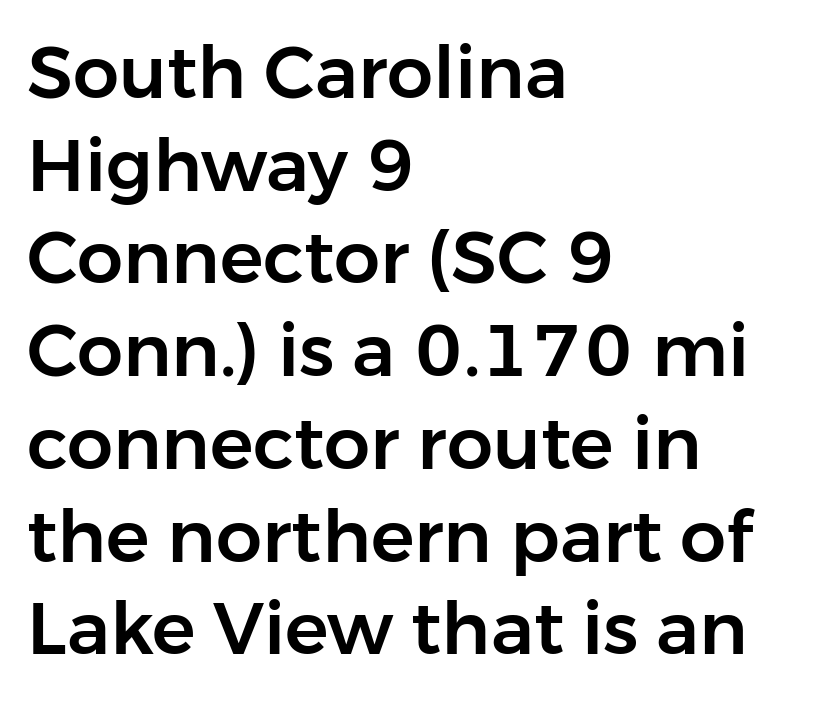
The image shows 73 px sans-serif type, upright; set left-aligned, normal line spacing (1.27x), normal letter spacing, not underlined; low stroke contrast and a medium x-height.
